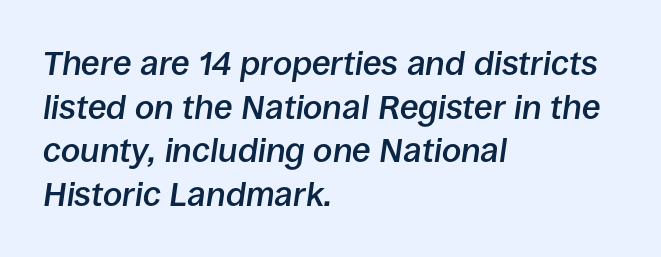
{"italic": "yes", "lean": "right", "slant_degrees": 8, "bold": "semi", "weight": "semibold", "width": "normal", "stroke_contrast": "low", "x_height": "large", "monospaced": "no", "underline": "no", "align": "left", "line_spacing": "normal", "line_spacing_ratio": 1.28, "letter_spacing": "normal", "letter_spacing_em": 0.0, "glyph_px": 34}
